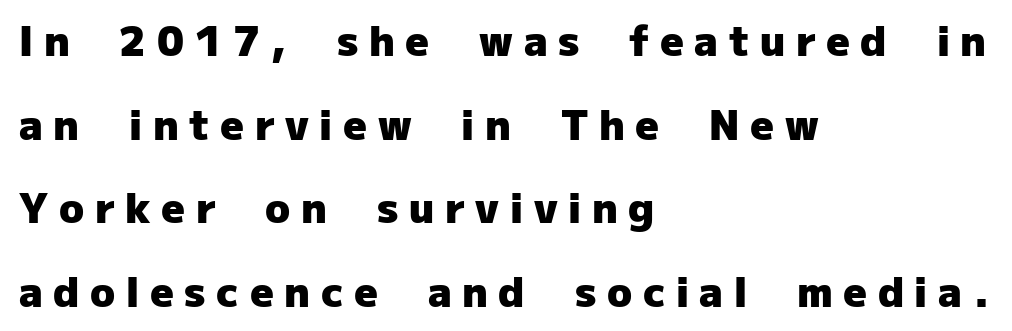
Nobody drew a line under any word here. A classic flush-left, rag-right setting is used for this passage. Does the lettering tilt? It doesn't — this is upright. Horizontal bands of white between lines are thick stripes. A dark, heavy texture on the line: the type is bold. Note the varied advance widths — an 'i' is clearly narrower than an 'm'.
